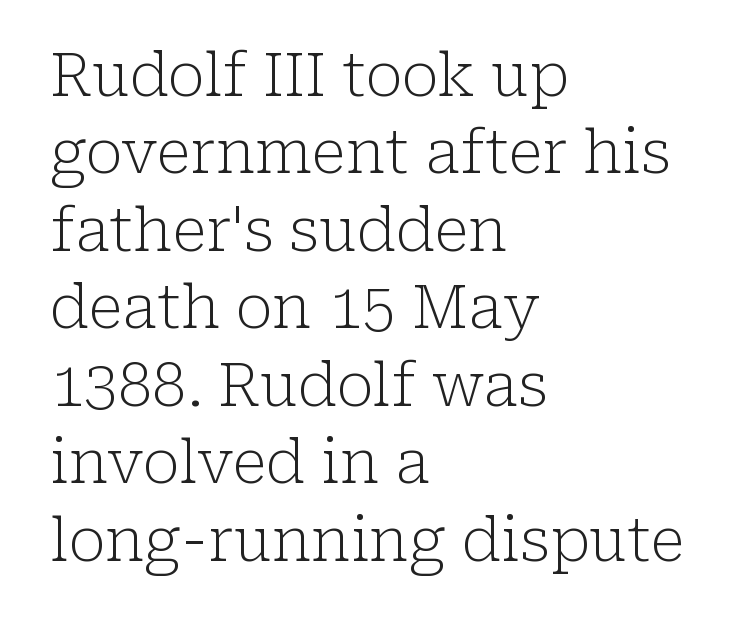
Q: Is the text bold? A: No.
Q: Is the text italic (slanted)? A: No, it is upright.
Q: Is the typeface a serif or a sans-serif typeface? A: Serif.
Q: Is the text underlined? A: No.
Q: How is the paragraph aligned? A: Left-aligned.
Q: Is the spacing between letters normal or unusually wide? A: Normal.
Q: Is the spacing between lines tight, normal or loose? A: Normal.
Q: Width (condensed, normal, or wide)? A: Normal.
Q: Stroke contrast? A: Low.
Q: x-height? A: Medium.
Q: Monospaced? A: No.
